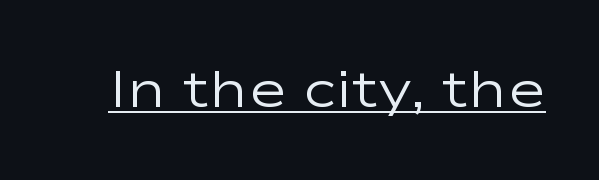
{"serif": "no", "italic": "no", "bold": "no", "weight": "regular", "width": "wide", "stroke_contrast": "low", "x_height": "medium", "monospaced": "no", "underline": "yes", "letter_spacing": "normal", "letter_spacing_em": 0.0, "glyph_px": 52}
